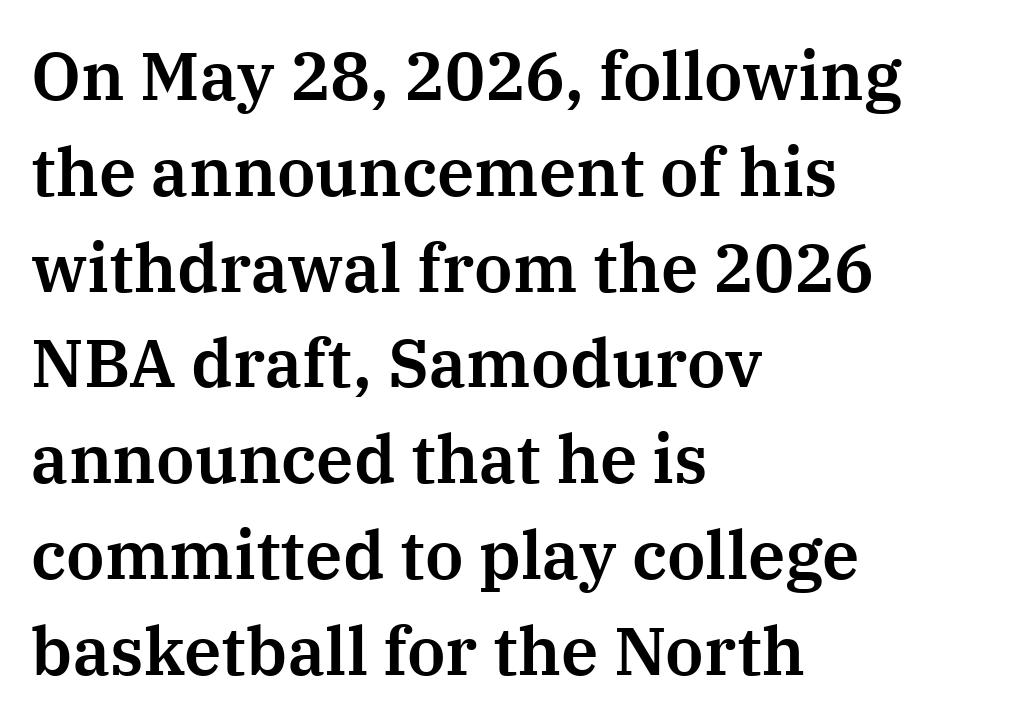
{"serif": "yes", "italic": "no", "width": "normal", "stroke_contrast": "medium", "x_height": "medium", "monospaced": "no", "underline": "no", "align": "left", "line_spacing": "normal", "line_spacing_ratio": 1.43, "letter_spacing": "normal", "letter_spacing_em": 0.0, "glyph_px": 67}
